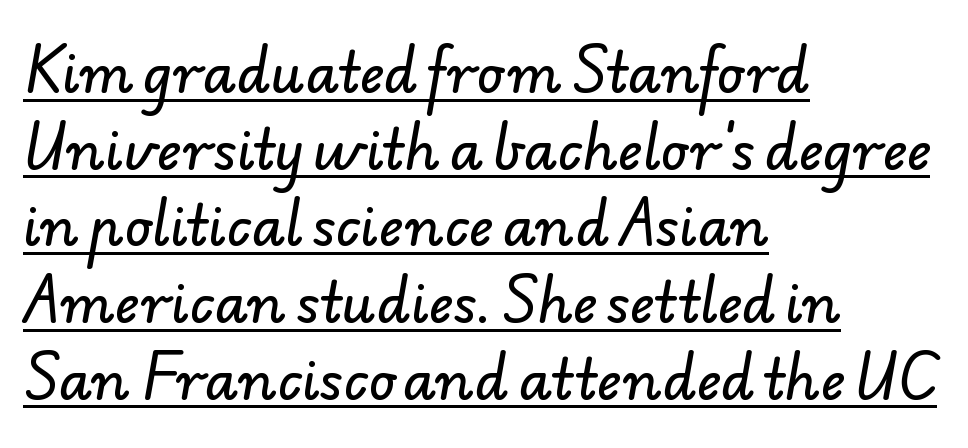
{"serif": "no", "width": "normal", "stroke_contrast": "low", "x_height": "small", "monospaced": "no", "underline": "yes", "align": "left", "line_spacing": "normal", "line_spacing_ratio": 1.42, "letter_spacing": "normal", "letter_spacing_em": 0.0, "glyph_px": 54}
